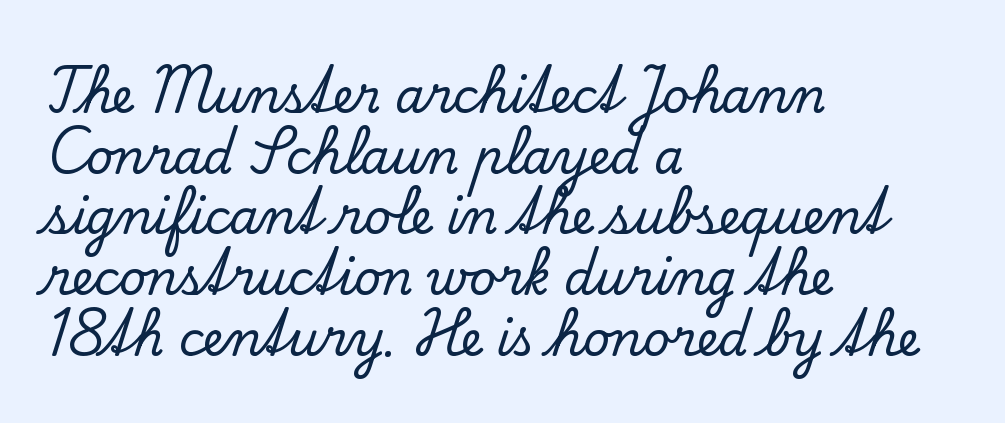
The setting favours the left margin, as ordinary paragraphs usually do. Typographically, this falls in the serif category. Tracking value appears to be zero — textbook default spacing. Line spacing here is normal. Descender tails drop into unmarked territory.
